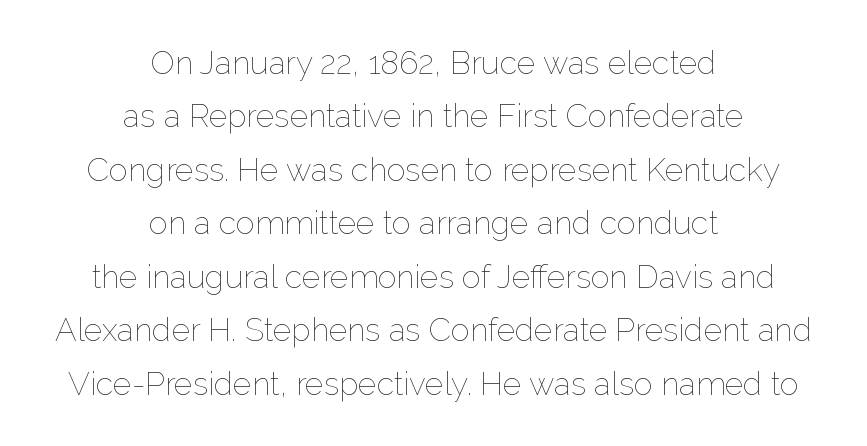
{"italic": "no", "bold": "no", "weight": "thin", "width": "normal", "stroke_contrast": "low", "x_height": "medium", "monospaced": "no", "underline": "no", "align": "center", "line_spacing": "normal", "line_spacing_ratio": 1.67, "letter_spacing": "normal", "letter_spacing_em": 0.0, "glyph_px": 32}
